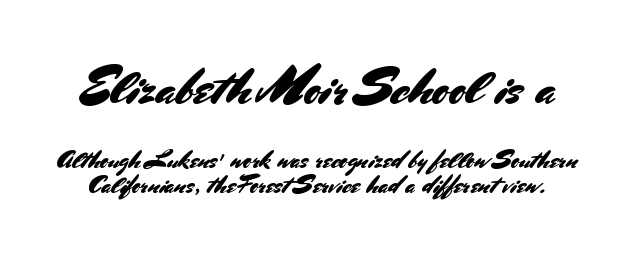
{"serif": "no", "width": "normal", "stroke_contrast": "medium", "x_height": "small", "monospaced": "no", "underline": "no", "line_spacing": "tight", "line_spacing_ratio": 0.97, "letter_spacing": "normal", "letter_spacing_em": 0.0, "larger_block": "first", "size_ratio": 2.0, "glyph_px": 50}
